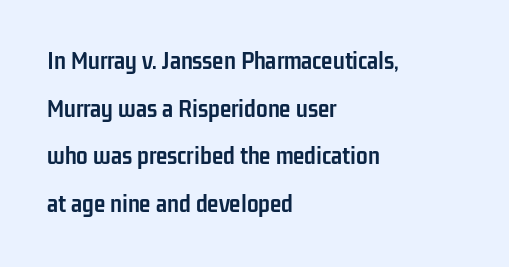
The image shows 26 px bold type, upright; set left-aligned, line spacing 1.83x, normal letter spacing, not underlined.
